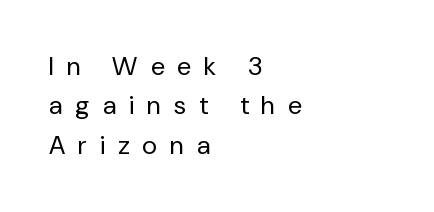
The image shows 26 px text type, upright; set left-aligned, normal line spacing (1.51x), unusually wide letter spacing (+0.5 em), not underlined.
